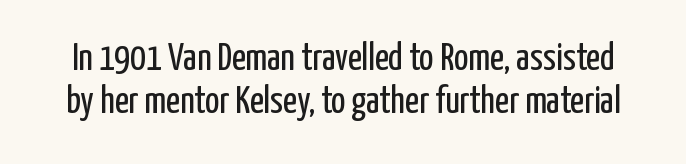
The image shows 38 px regular-weight, condensed sans-serif type, upright; set tight line spacing (1.14x), normal letter spacing, not underlined; low stroke contrast and a medium x-height.
